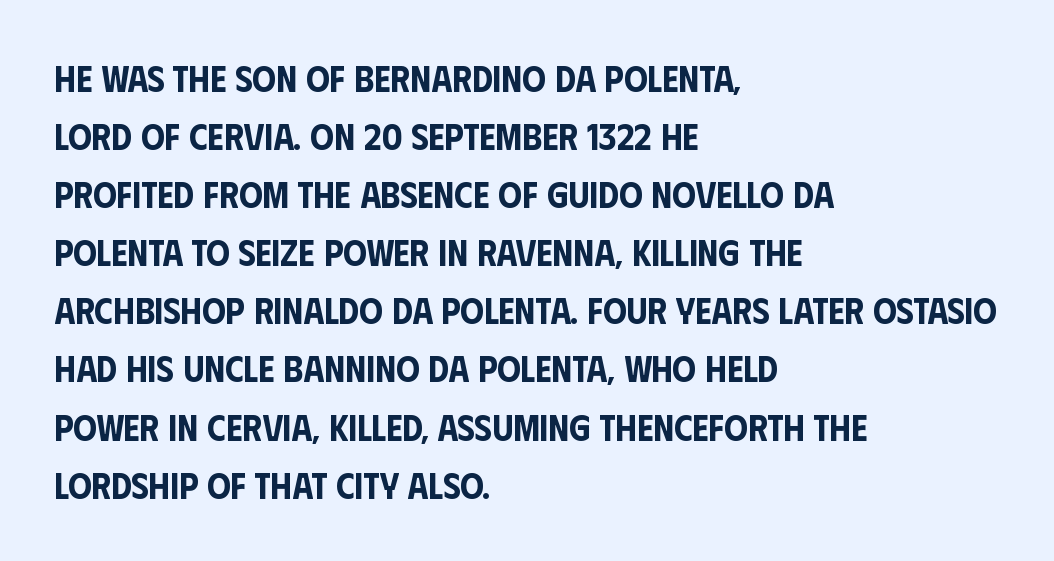
A student would call this left alignment; a typographer would say flush left, rag right. No feet cap the strokes, marking this as sans-serif type. Students, observe: this is what conventionally led text looks like. The typography opts for an upright posture over an oblique one. Underline: absent.
